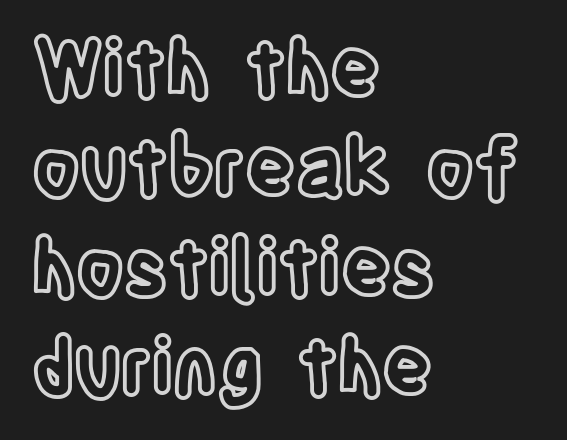
A clean baseline with only descenders dipping below it. Reading down the column, the eye jumps a familiar distance to each next line. Do the characters align in a grid? No, the font is proportional. The lines are quadded left. A typesetter would call this zero additional tracking. Every stem runs plumb, perpendicular to the baseline.
